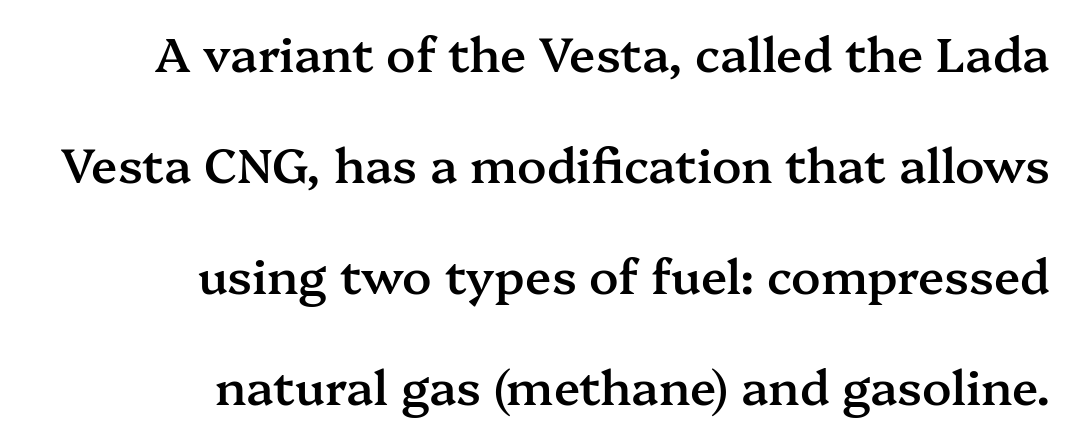
The image shows 48 px semibold serif type, upright; set right-aligned, loose line spacing (2.31x), normal letter spacing, not underlined; medium stroke contrast and a medium x-height.
